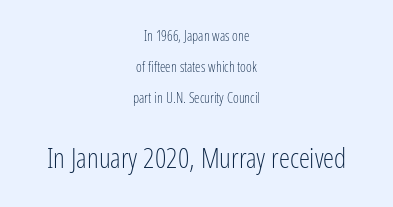
{"serif": "no", "italic": "no", "bold": "no", "weight": "light", "width": "condensed", "stroke_contrast": "low", "x_height": "medium", "monospaced": "no", "underline": "no", "align": "center", "line_spacing": "loose", "line_spacing_ratio": 2.2, "letter_spacing": "normal", "letter_spacing_em": 0.0, "larger_block": "second", "size_ratio": 2.0, "glyph_px": 28}
